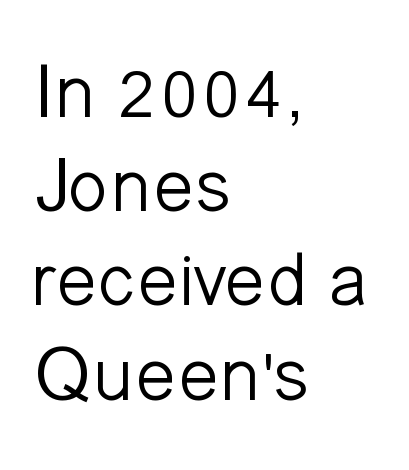
{"serif": "no", "italic": "no", "bold": "no", "weight": "light", "width": "normal", "stroke_contrast": "low", "x_height": "medium", "monospaced": "no", "underline": "no", "align": "left", "line_spacing_ratio": 1.24, "letter_spacing": "normal", "letter_spacing_em": 0.0, "glyph_px": 76}
